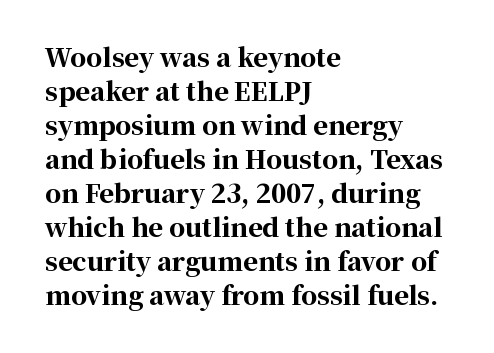
Q: Is the text bold? A: Yes.
Q: Is the text italic (slanted)? A: No, it is upright.
Q: Is the text underlined? A: No.
Q: How is the paragraph aligned? A: Left-aligned.
Q: Is the spacing between letters normal or unusually wide? A: Normal.
Q: Is the spacing between lines tight, normal or loose? A: Normal.
